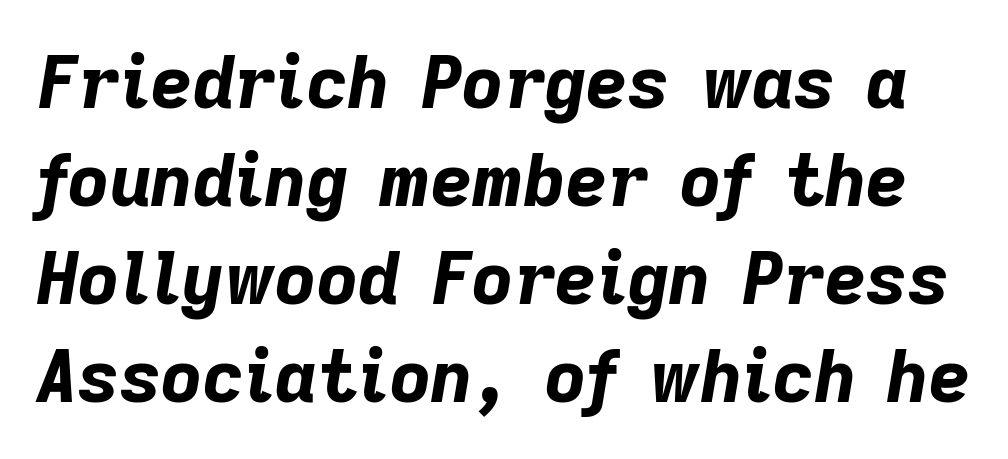
The image shows 72 px bold type, italic (leaning right); set normal line spacing (1.36x), normal letter spacing, not underlined; low stroke contrast and a medium x-height.
